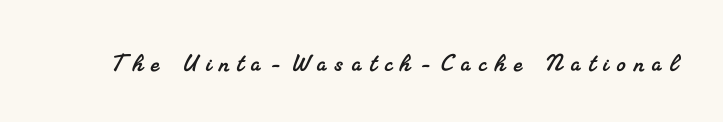
The image shows 28 px serif type; set unusually wide letter spacing (+0.3 em), not underlined; medium stroke contrast and a small x-height.
